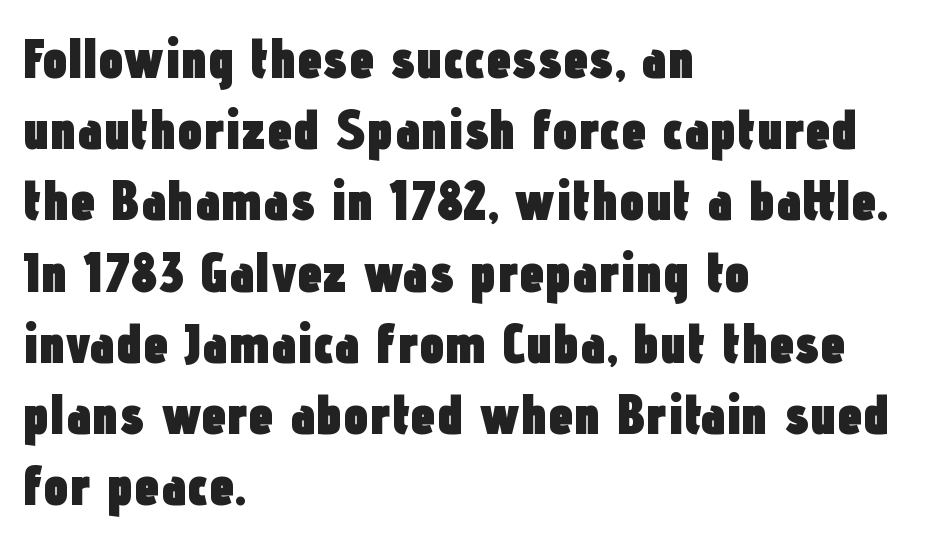
The image shows 57 px heavy, condensed sans-serif type, upright; set left-aligned, normal line spacing (1.25x), normal letter spacing, not underlined; low stroke contrast and a medium x-height.
